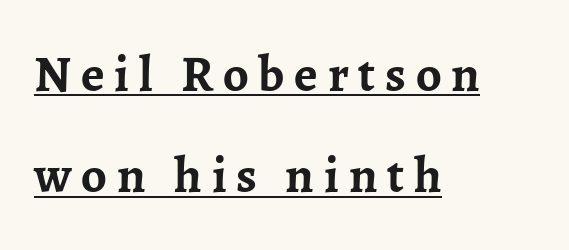
The image shows 51 px semibold serif type, upright; set left-aligned, loose line spacing (1.99x), underlined; low stroke contrast and a medium x-height.
